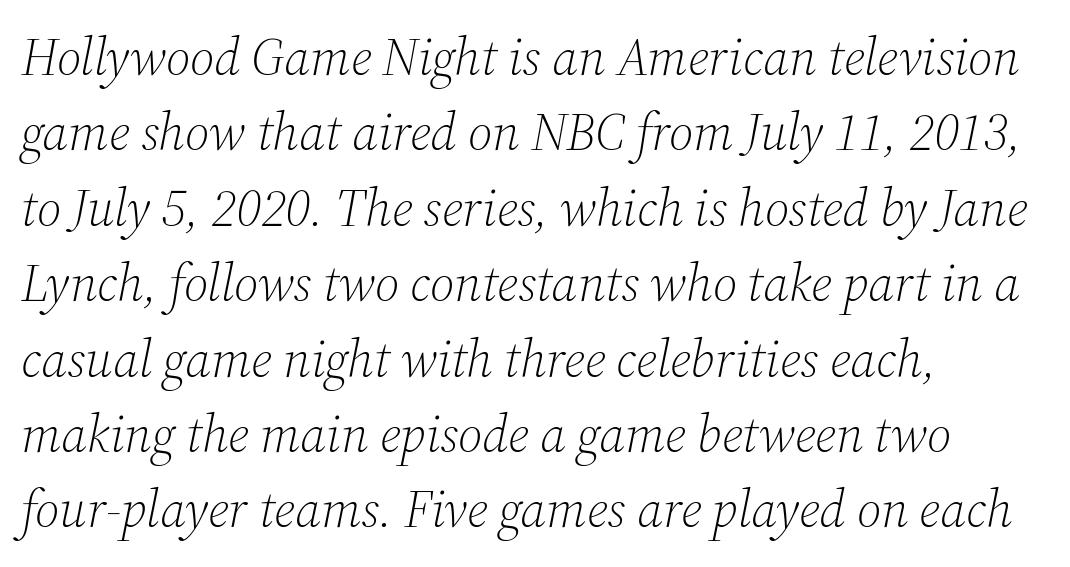
{"serif": "yes", "italic": "yes", "lean": "right", "slant_degrees": 12, "bold": "no", "weight": "light", "width": "normal", "stroke_contrast": "medium", "x_height": "medium", "monospaced": "no", "underline": "no", "align": "left", "line_spacing": "normal", "line_spacing_ratio": 1.45, "letter_spacing": "normal", "letter_spacing_em": 0.0, "glyph_px": 52}
